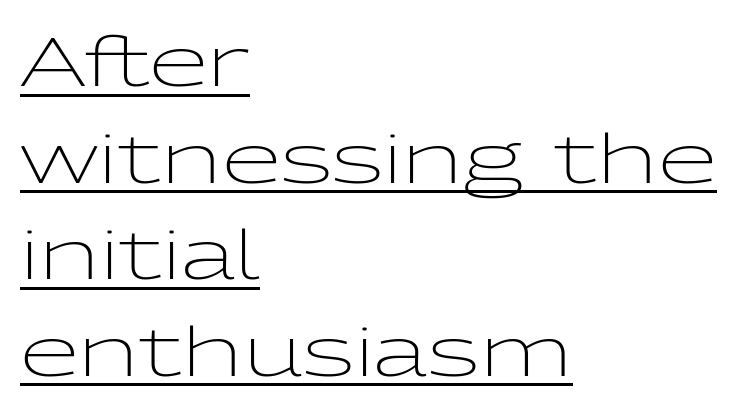
{"serif": "no", "italic": "no", "bold": "no", "weight": "light", "width": "wide", "stroke_contrast": "low", "x_height": "medium", "monospaced": "no", "underline": "yes", "align": "left", "line_spacing": "normal", "line_spacing_ratio": 1.42, "letter_spacing": "normal", "letter_spacing_em": 0.0, "glyph_px": 68}
